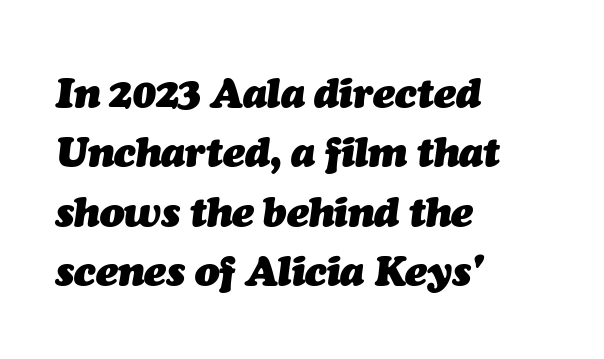
{"italic": "yes", "lean": "right", "slant_degrees": 7, "bold": "yes", "weight": "heavy", "width": "normal", "stroke_contrast": "medium", "x_height": "medium", "monospaced": "no", "underline": "no", "align": "left", "line_spacing": "normal", "line_spacing_ratio": 1.45, "letter_spacing": "normal", "letter_spacing_em": 0.0, "glyph_px": 41}
